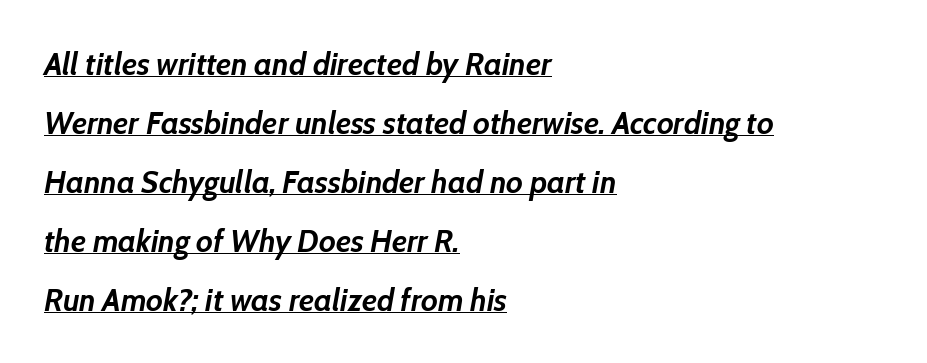
{"italic": "yes", "lean": "right", "slant_degrees": 10, "bold": "yes", "weight": "semibold", "width": "normal", "stroke_contrast": "low", "x_height": "medium", "monospaced": "no", "underline": "yes", "align": "left", "line_spacing_ratio": 1.84, "letter_spacing": "normal", "letter_spacing_em": 0.0, "glyph_px": 32}
